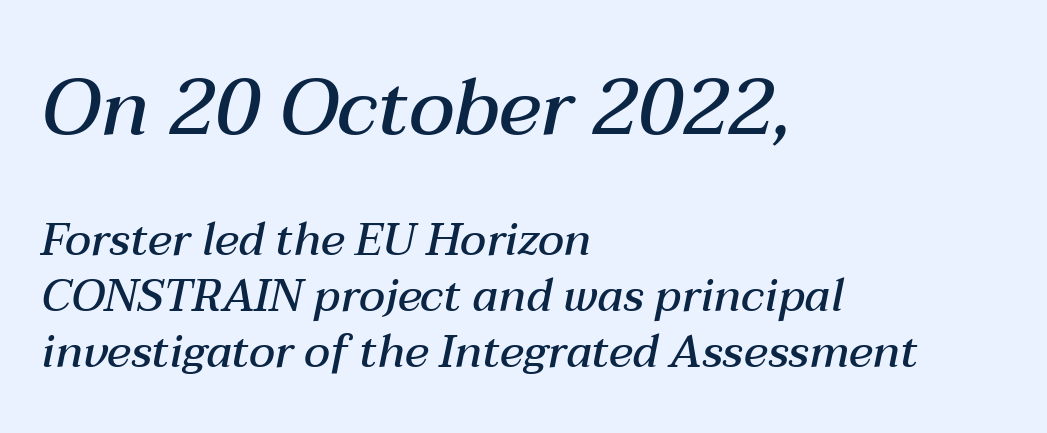
The image shows 79 px semibold type, italic (leaning right); set left-aligned, line spacing 1.24x, normal letter spacing, not underlined; the first (top) block is 1.76x larger; medium stroke contrast and a medium x-height.
